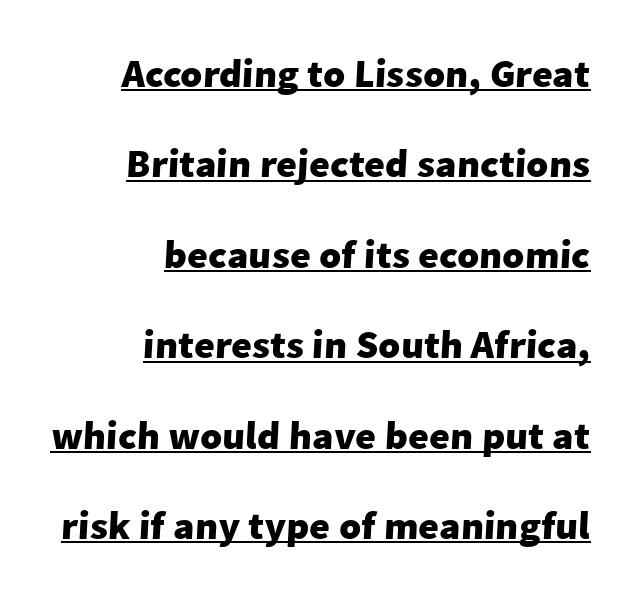
{"serif": "no", "bold": "yes", "weight": "heavy", "width": "normal", "stroke_contrast": "low", "x_height": "medium", "monospaced": "no", "underline": "yes", "align": "right", "line_spacing": "loose", "line_spacing_ratio": 2.26, "letter_spacing": "normal", "letter_spacing_em": 0.0, "glyph_px": 40}
